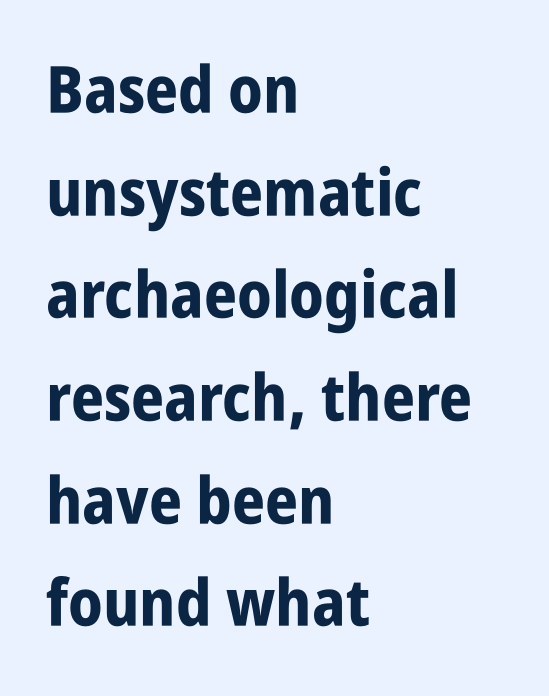
The image shows 65 px bold, condensed sans-serif type, upright; set left-aligned, normal line spacing (1.58x), normal letter spacing, not underlined; low stroke contrast and a large x-height.
